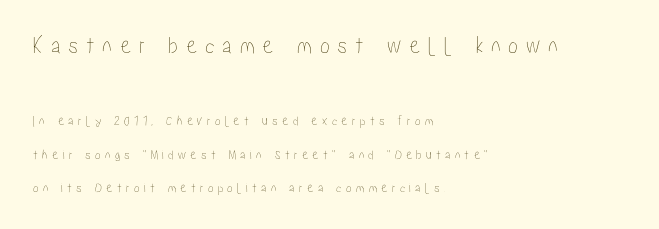
Q: Is the text italic (slanted)? A: No, it is upright.
Q: Is the text underlined? A: No.
Q: How is the paragraph aligned? A: Left-aligned.
Q: Is the spacing between letters normal or unusually wide? A: Unusually wide.
Q: Is the spacing between lines tight, normal or loose? A: Loose.
Q: Which block of text is set in a larger size, the first (top) or the second (bottom)? A: The first (top) one.
